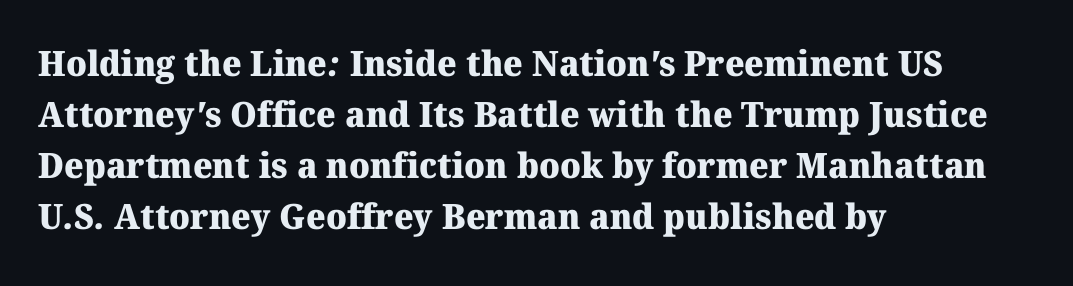
Emphasis by weight is at full strength: bold. This sample uses plain, unmodified letter spacing. Descender tails drop into unmarked territory. Do the characters align in a grid? No, the font is proportional. The letters carry serifs — small finishing strokes at the ends of their stems. What's the leading like? Ordinary, nothing unusual.
